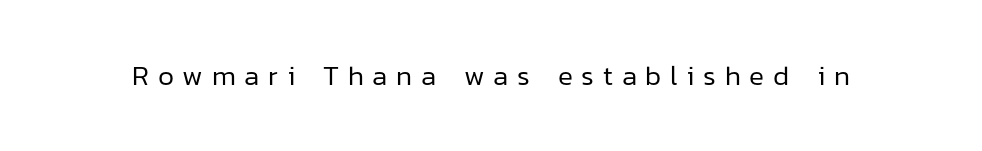
This rendering employs a face without finishing strokes, i.e., a sans-serif. The strokes are not fattened; the text isn't bold. The gaps between neighbouring characters are conspicuously large. Beneath every word, the page is bare.
